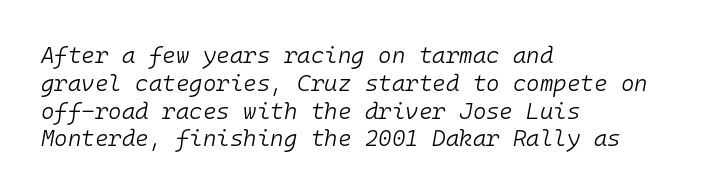
{"italic": "yes", "lean": "right", "slant_degrees": 10, "bold": "no", "underline": "no", "align": "left", "line_spacing_ratio": 1.21, "letter_spacing": "normal", "letter_spacing_em": 0.0, "glyph_px": 23}
